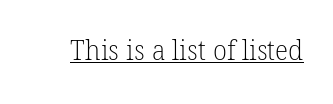
Q: Is the text bold? A: No.
Q: Is the typeface a serif or a sans-serif typeface? A: Serif.
Q: Is the text underlined? A: Yes.
Q: Is the spacing between letters normal or unusually wide? A: Normal.
Q: Width (condensed, normal, or wide)? A: Normal.
Q: Stroke contrast? A: Low.
Q: x-height? A: Medium.
Q: Monospaced? A: No.
